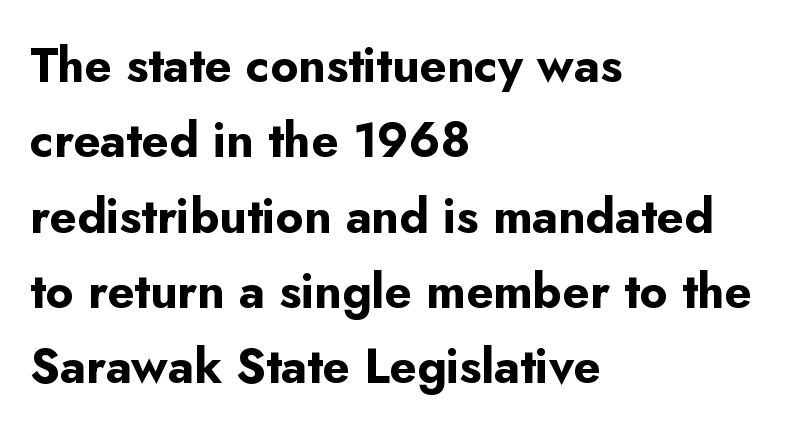
Q: Is the text bold? A: Yes.
Q: Is the text italic (slanted)? A: No, it is upright.
Q: Is the typeface a serif or a sans-serif typeface? A: Sans-serif.
Q: Is the text underlined? A: No.
Q: How is the paragraph aligned? A: Left-aligned.
Q: Is the spacing between letters normal or unusually wide? A: Normal.
Q: Is the spacing between lines tight, normal or loose? A: Normal.
Q: Width (condensed, normal, or wide)? A: Normal.
Q: Stroke contrast? A: Low.
Q: x-height? A: Small.
Q: Monospaced? A: No.
